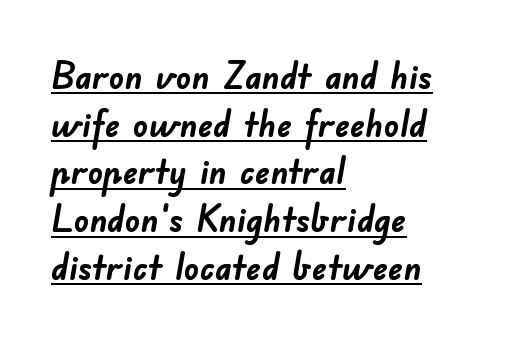
The image shows 37 px semibold sans-serif type; set left-aligned, normal line spacing (1.29x), normal letter spacing, underlined; low stroke contrast and a small x-height.
